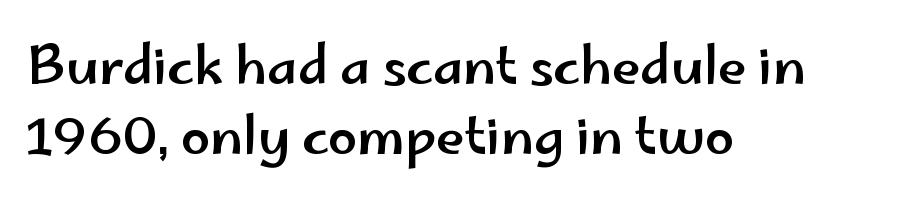
Lines of text with bare space underneath. The leading is moderate, giving the passage an even texture. Each line starts at the same left margin while the right side varies. Notice how the stems are strictly vertical — no italics here. This is sans-serif lettering, the kind often seen on screens and signage. Proportional: the letters do not fall into vertical columns.
